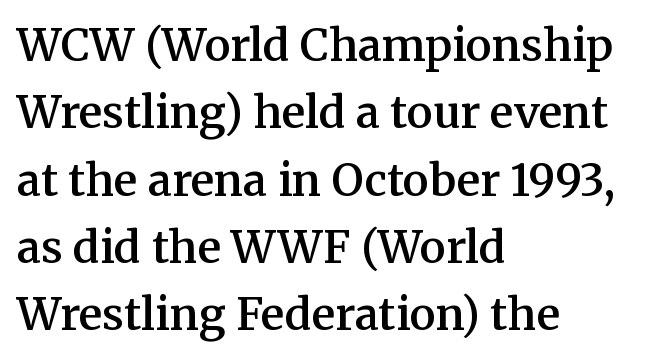
A student would call this left alignment; a typographer would say flush left, rag right. A semibold gives these letters moderate extra thickness, short of bold. If you measured baseline to baseline, you'd find a middling distance. Descender tails drop into unmarked territory. The passage shown has conventional tracking throughout.
